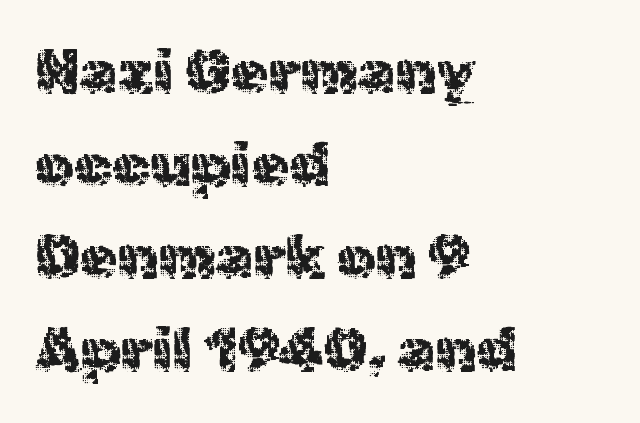
Q: Is the text bold? A: No.
Q: Is the text italic (slanted)? A: No, it is upright.
Q: Is the typeface a serif or a sans-serif typeface? A: Sans-serif.
Q: Is the text underlined? A: No.
Q: How is the paragraph aligned? A: Left-aligned.
Q: Is the spacing between letters normal or unusually wide? A: Normal.
Q: Is the spacing between lines tight, normal or loose? A: Normal.
Q: Width (condensed, normal, or wide)? A: Normal.
Q: x-height? A: Medium.
Q: Monospaced? A: No.
